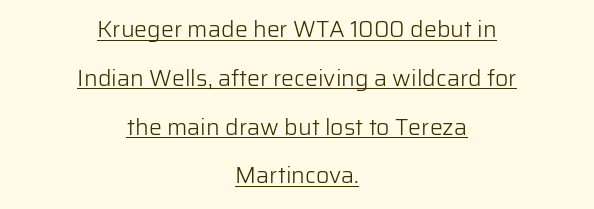
The image shows 23 px text type, upright; set centered, loose line spacing (2.12x), normal letter spacing, underlined.
